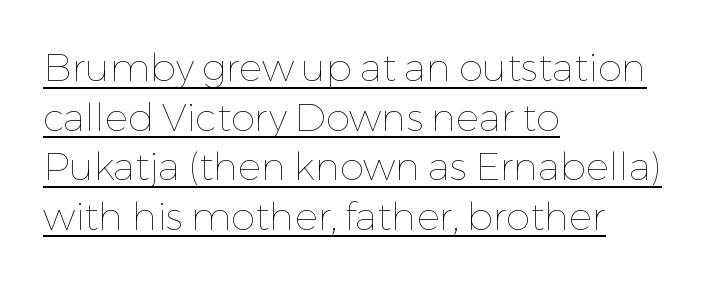
Q: Is the text bold? A: No.
Q: Is the text italic (slanted)? A: No, it is upright.
Q: Is the text underlined? A: Yes.
Q: How is the paragraph aligned? A: Left-aligned.
Q: Is the spacing between letters normal or unusually wide? A: Normal.
Q: Is the spacing between lines tight, normal or loose? A: Normal.
Q: Width (condensed, normal, or wide)? A: Normal.
Q: Stroke contrast? A: Low.
Q: x-height? A: Medium.
Q: Monospaced? A: No.
